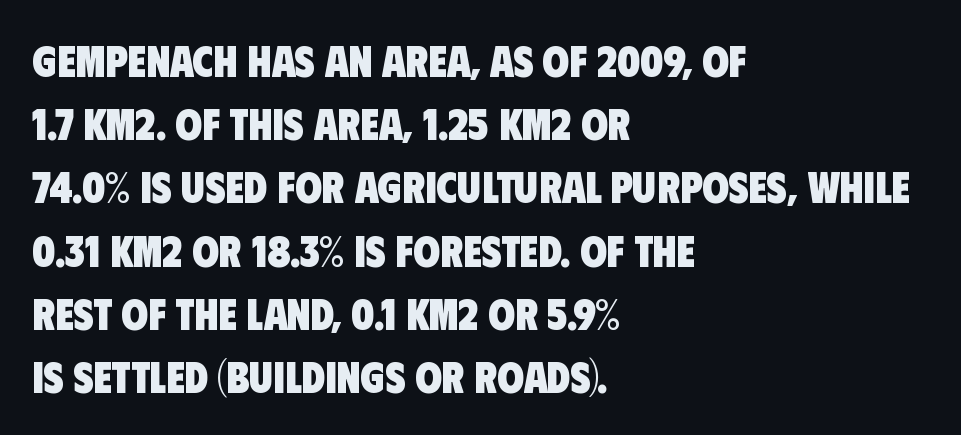
Leading: standard. Proportional: the letters do not fall into vertical columns. Does the copy run flush right? No — it runs flush left. Typesetter's note: full bold, strokes at maximum text heaviness. The designer went with a sans here, leaving each stem footless.
